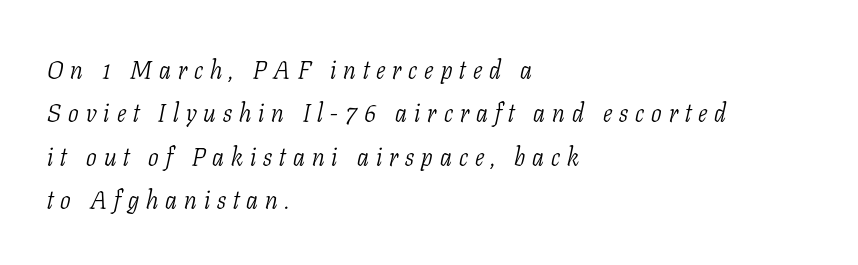
No word sits above an underline. Between one letter and the next there's a generous, obvious gap. Heaviness? Minimal to ordinary, like unemphasized prose. Looking at the ascenders, they clearly lean. The rendering anchors every line to the left-hand side.
